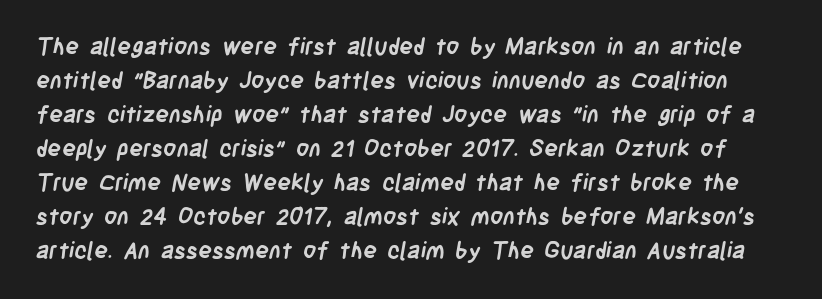
The image shows 23 px bold type; set normal line spacing (1.48x), normal letter spacing, not underlined.
